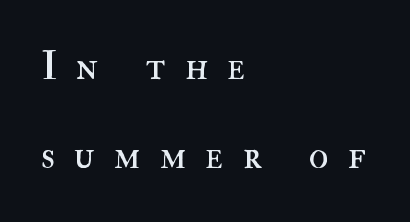
Q: Is the text bold? A: No.
Q: Is the text italic (slanted)? A: No, it is upright.
Q: Is the text underlined? A: No.
Q: How is the paragraph aligned? A: Left-aligned.
Q: Is the spacing between letters normal or unusually wide? A: Unusually wide.
Q: Is the spacing between lines tight, normal or loose? A: Loose.
Q: Width (condensed, normal, or wide)? A: Normal.
Q: Stroke contrast? A: High.
Q: x-height? A: Small.
Q: Monospaced? A: No.
